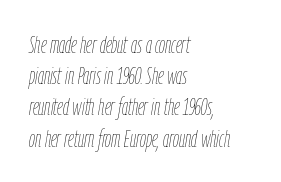
{"italic": "yes", "lean": "right", "slant_degrees": 9, "bold": "no", "underline": "no", "align": "left", "line_spacing": "normal", "line_spacing_ratio": 1.3, "letter_spacing": "normal", "letter_spacing_em": 0.0, "glyph_px": 24}
